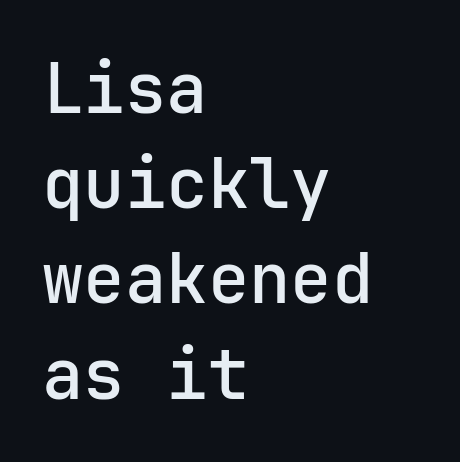
{"serif": "no", "italic": "no", "bold": "semi", "weight": "semibold", "width": "normal", "stroke_contrast": "low", "x_height": "medium", "underline": "no", "align": "left", "line_spacing": "normal", "line_spacing_ratio": 1.38, "letter_spacing": "normal", "letter_spacing_em": 0.0, "glyph_px": 69}
